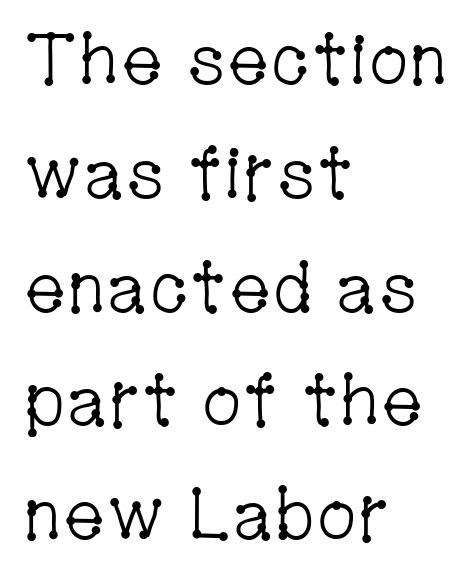
Q: Is the text bold? A: No.
Q: Is the text italic (slanted)? A: No, it is upright.
Q: Is the typeface a serif or a sans-serif typeface? A: Serif.
Q: Is the text underlined? A: No.
Q: How is the paragraph aligned? A: Left-aligned.
Q: Is the spacing between letters normal or unusually wide? A: Normal.
Q: Is the spacing between lines tight, normal or loose? A: Normal.
Q: Width (condensed, normal, or wide)? A: Condensed.
Q: Stroke contrast? A: Low.
Q: x-height? A: Medium.
Q: Monospaced? A: No.
